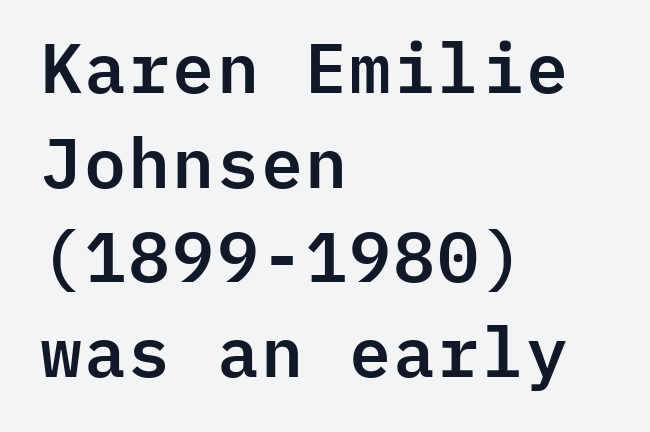
The image shows 69 px sans-serif type, upright, monospaced; set left-aligned, normal line spacing (1.37x), normal letter spacing, not underlined; low stroke contrast and a medium x-height.
